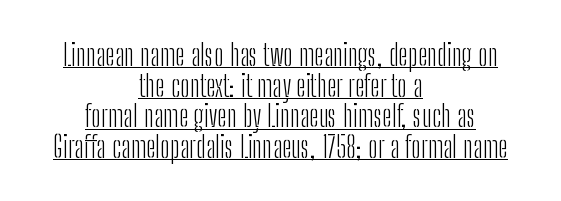
These characters rest on top of a visible drawn line. Is there much room between lines? No — they nearly touch. Short note: letters normally spaced. Layout note: lines centered. Each letter keeps its own natural width here, so spacing adapts to shape.
